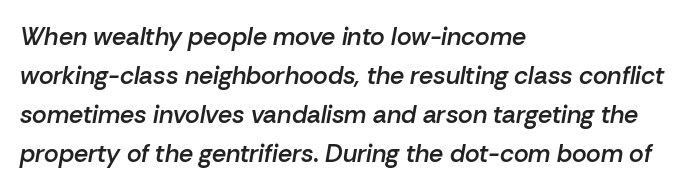
Q: Is the text bold? A: Semi-bold.
Q: Is the text italic (slanted)? A: Yes, it leans right by about 10 degrees.
Q: Is the text underlined? A: No.
Q: How is the paragraph aligned? A: Left-aligned.
Q: Is the spacing between letters normal or unusually wide? A: Normal.
Q: Is the spacing between lines tight, normal or loose? A: Normal.
